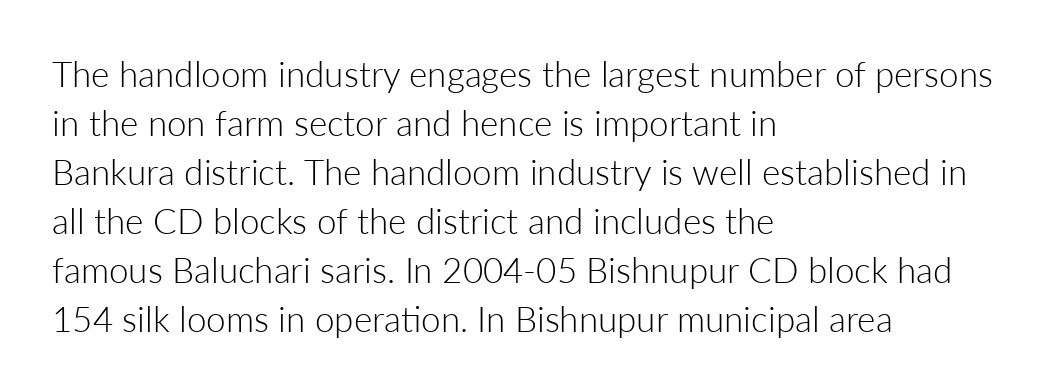
Q: Is the text bold? A: No.
Q: Is the text italic (slanted)? A: No, it is upright.
Q: Is the typeface a serif or a sans-serif typeface? A: Sans-serif.
Q: Is the text underlined? A: No.
Q: How is the paragraph aligned? A: Left-aligned.
Q: Is the spacing between letters normal or unusually wide? A: Normal.
Q: Is the spacing between lines tight, normal or loose? A: Normal.
Q: Width (condensed, normal, or wide)? A: Normal.
Q: Stroke contrast? A: Low.
Q: x-height? A: Medium.
Q: Monospaced? A: No.
